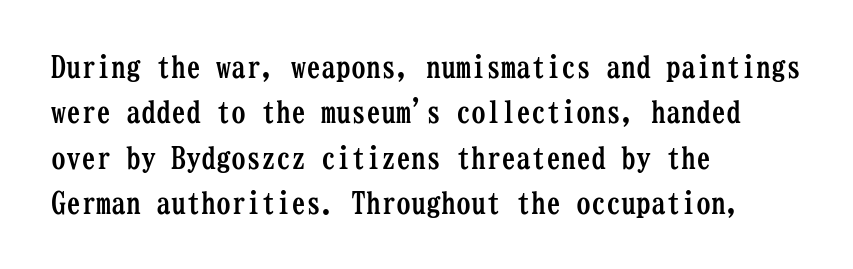
Heavy-handed strokes throughout: this text is bold. A typesetter would call this monospace, since all characters share one set width. The type family on display is of the serif kind. Alignment: flush left.
